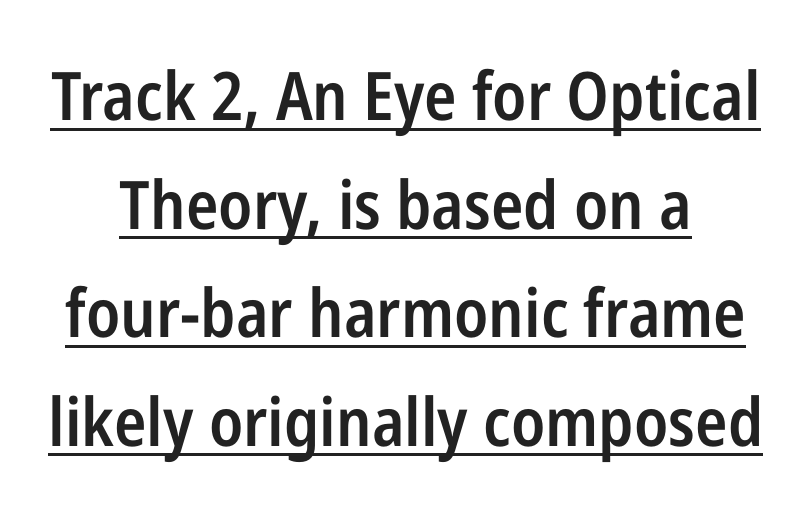
The image shows 67 px semibold, condensed sans-serif type, upright; set centered, normal line spacing (1.62x), normal letter spacing, underlined; low stroke contrast and a medium x-height.
